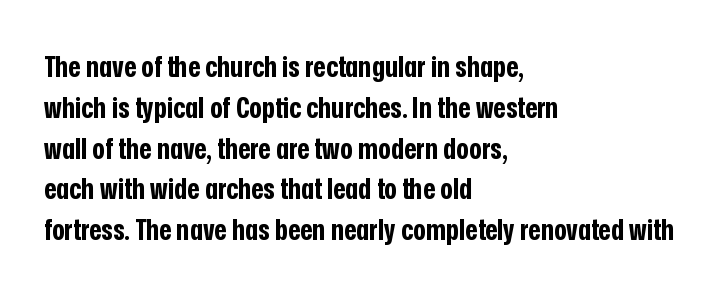
The image shows 30 px bold, condensed sans-serif type, upright; set left-aligned, normal line spacing (1.36x), normal letter spacing, not underlined; low stroke contrast and a medium x-height.
